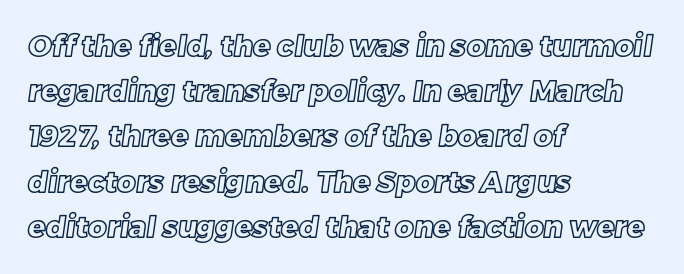
{"width": "normal", "x_height": "large", "monospaced": "no", "underline": "no", "align": "left", "line_spacing": "normal", "line_spacing_ratio": 1.56, "letter_spacing": "normal", "letter_spacing_em": 0.0, "glyph_px": 29}
